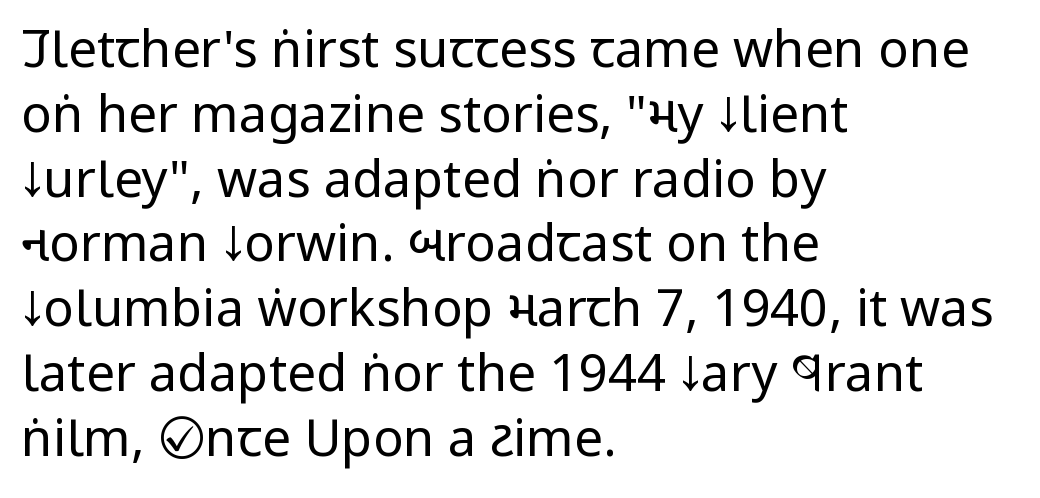
{"serif": "no", "italic": "no", "bold": "no", "weight": "regular", "width": "condensed", "stroke_contrast": "low", "x_height": "large", "monospaced": "no", "underline": "no", "align": "left", "line_spacing": "normal", "line_spacing_ratio": 1.27, "letter_spacing": "normal", "letter_spacing_em": 0.0, "glyph_px": 51}
